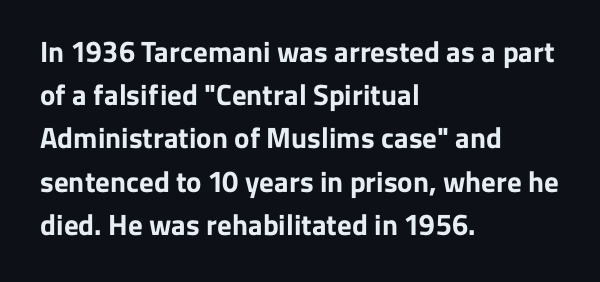
A bare baseline throughout the passage. A typesetter would mark this as roman, not italic. Note the varied advance widths — an 'i' is clearly narrower than an 'm'. Successive baselines arrive at the customary interval. The rendering shows plain stroke endings on the letterforms — a sans-serif design.
